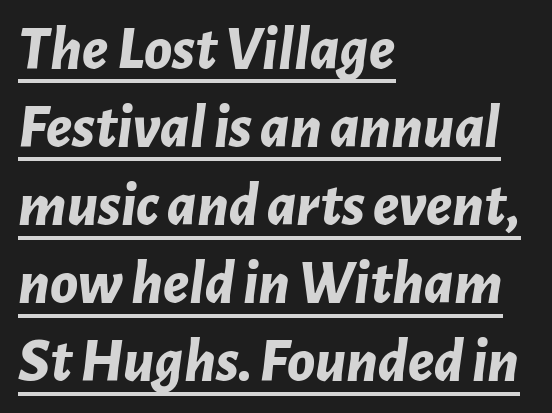
The lettering tilts uniformly, giving the passage an italic look. The words here are underlined. The rendering uses natural spacing where letterforms have individual widths. Every letter is thick-stroked: bold, no question. Layout note: lines flush left.
